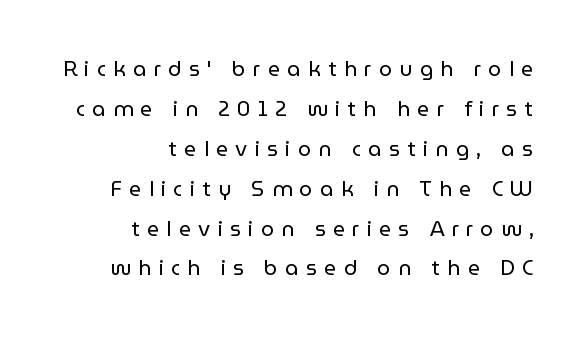
The image shows 21 px text type, upright; set right-aligned, loose line spacing (1.9x), unusually wide letter spacing (+0.35 em), not underlined.
